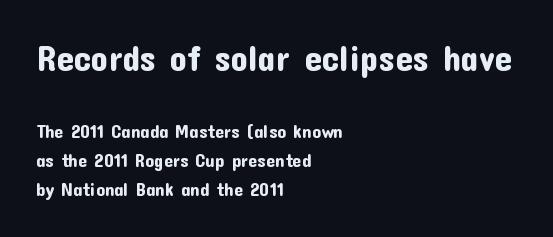
The image shows 35 px sans-serif type, upright; set left-aligned, normal line spacing (1.61x), normal letter spacing, not underlined; the first (top) block is 1.94x larger; low stroke contrast and a medium x-height.
